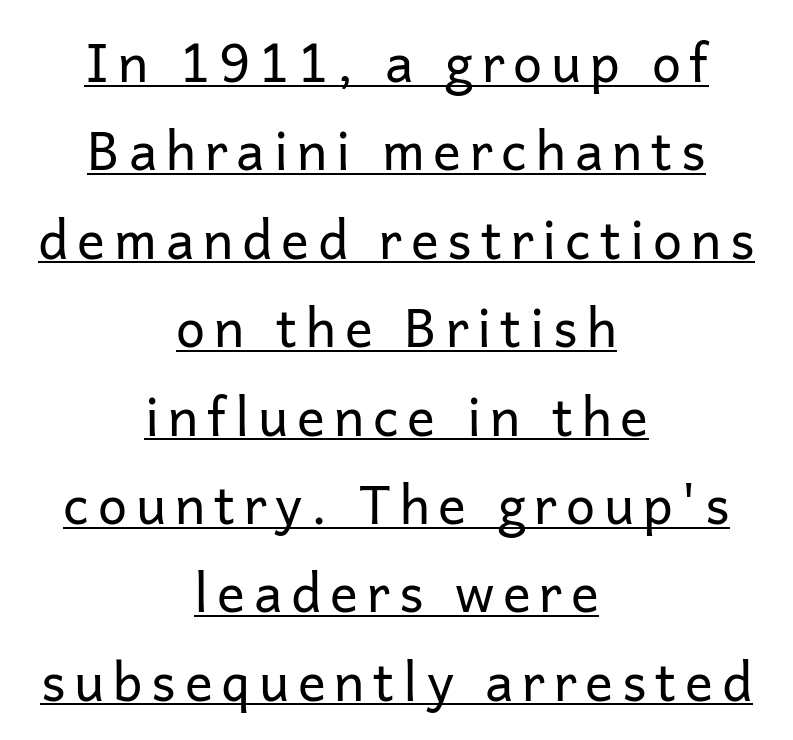
The image shows 52 px regular-weight sans-serif type, upright; set centered, normal line spacing (1.7x), underlined; low stroke contrast and a medium x-height.
